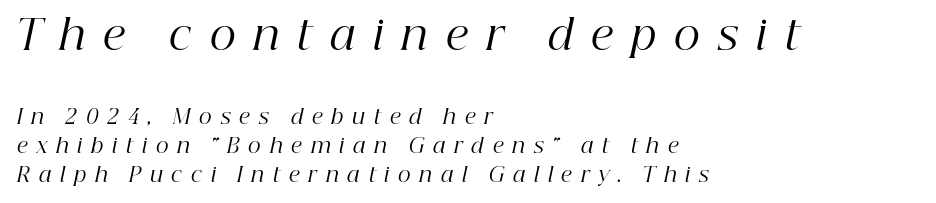
Compared with a centered layout, this one pins lines to the left instead. Bare-footed words on every line. Compare the two chunks: the upper has the greater cap height. Evenly set lines give the paragraph a standard silhouette. You can tell from the footed stems that serif type was used. The letterforms sit at book weight or below.
